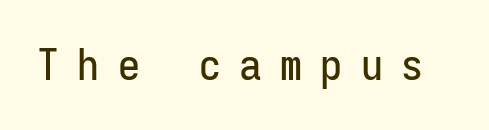
Q: Is the text italic (slanted)? A: No, it is upright.
Q: Is the typeface a serif or a sans-serif typeface? A: Sans-serif.
Q: Is the text underlined? A: No.
Q: Is the spacing between letters normal or unusually wide? A: Unusually wide.
Q: Width (condensed, normal, or wide)? A: Condensed.
Q: Stroke contrast? A: Low.
Q: x-height? A: Medium.
Q: Monospaced? A: Yes.
